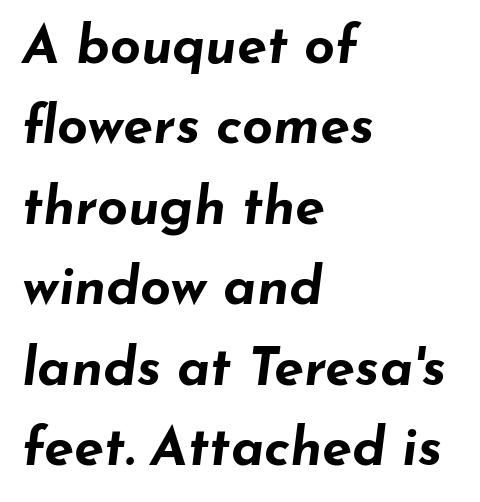
The image shows 54 px bold, wide type, italic (leaning right); set left-aligned, normal line spacing (1.49x), normal letter spacing, not underlined; low stroke contrast and a small x-height.
